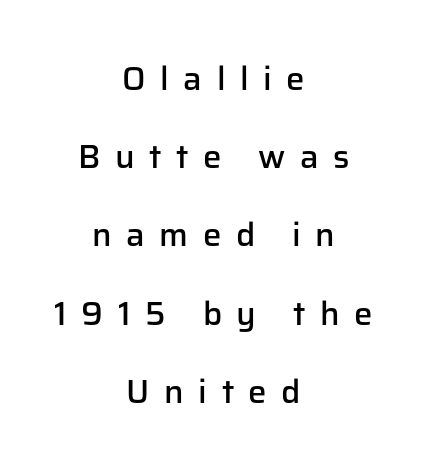
The letterforms stand isolated, each surrounded by extra space. Grotesque or geometric, the face here clearly has no serifs. Character widths vary here, with narrow letters taking less room than wide ones. These lines stack symmetrically, like a column narrowing and widening about its center. The specimen omits any rule beneath the text block's lines.
